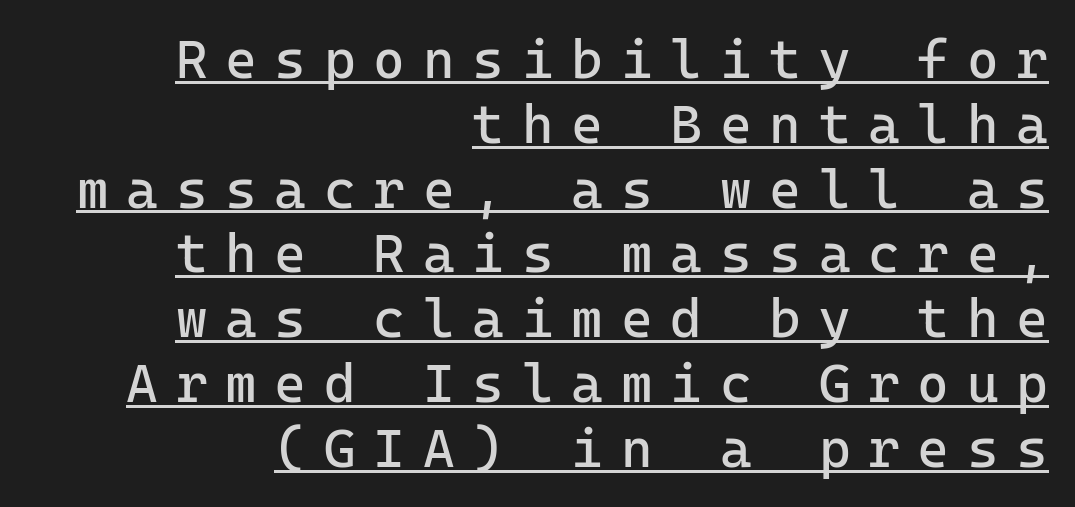
{"serif": "no", "italic": "no", "bold": "no", "weight": "regular", "width": "normal", "stroke_contrast": "low", "x_height": "medium", "monospaced": "yes", "underline": "yes", "align": "right", "line_spacing_ratio": 1.2, "letter_spacing": "wide", "letter_spacing_em": 0.33, "glyph_px": 54}
